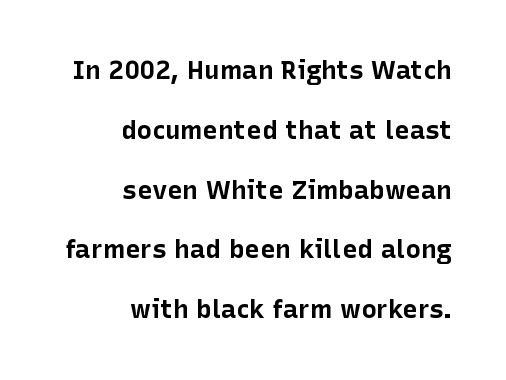
{"italic": "no", "bold": "yes", "underline": "no", "align": "right", "line_spacing": "loose", "line_spacing_ratio": 2.3, "letter_spacing": "normal", "letter_spacing_em": 0.0, "glyph_px": 26}
